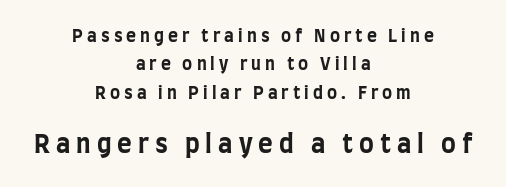
Q: Is the text bold? A: Yes.
Q: Is the text italic (slanted)? A: No, it is upright.
Q: Is the text underlined? A: No.
Q: How is the paragraph aligned? A: Centered.
Q: Is the spacing between letters normal or unusually wide? A: Unusually wide.
Q: Is the spacing between lines tight, normal or loose? A: Normal.
Q: Which block of text is set in a larger size, the first (top) or the second (bottom)? A: The second (bottom) one.
